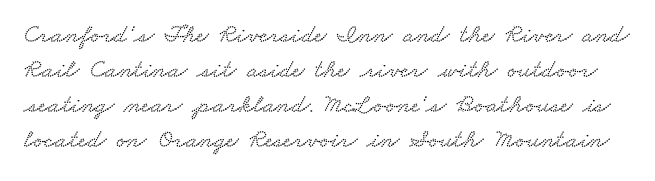
Q: Is the text underlined? A: No.
Q: Is the spacing between letters normal or unusually wide? A: Normal.
Q: Is the spacing between lines tight, normal or loose? A: Normal.
